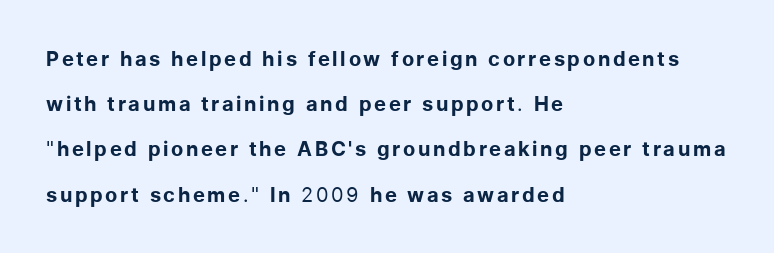
{"italic": "no", "bold": "no", "underline": "no", "align": "left", "line_spacing": "loose", "line_spacing_ratio": 2.26, "glyph_px": 20}
